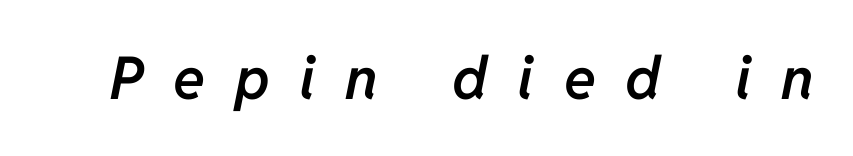
{"italic": "yes", "lean": "right", "slant_degrees": 11, "bold": "semi", "weight": "semibold", "width": "normal", "stroke_contrast": "low", "x_height": "medium", "monospaced": "no", "underline": "no", "letter_spacing": "wide", "letter_spacing_em": 0.5, "glyph_px": 59}
